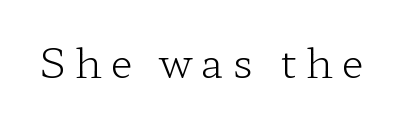
Q: Is the text bold? A: No.
Q: Is the text italic (slanted)? A: No, it is upright.
Q: Is the typeface a serif or a sans-serif typeface? A: Serif.
Q: Is the text underlined? A: No.
Q: Is the spacing between letters normal or unusually wide? A: Unusually wide.
Q: Width (condensed, normal, or wide)? A: Wide.
Q: Stroke contrast? A: Low.
Q: x-height? A: Medium.
Q: Monospaced? A: No.
